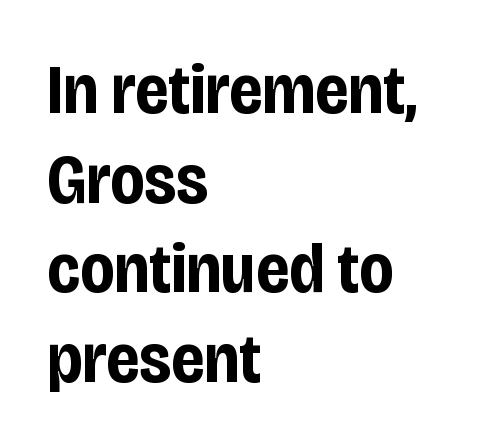
{"serif": "no", "italic": "no", "bold": "yes", "weight": "bold", "width": "condensed", "stroke_contrast": "low", "x_height": "large", "monospaced": "no", "underline": "no", "align": "left", "line_spacing": "normal", "line_spacing_ratio": 1.28, "letter_spacing": "normal", "letter_spacing_em": 0.0, "glyph_px": 70}
